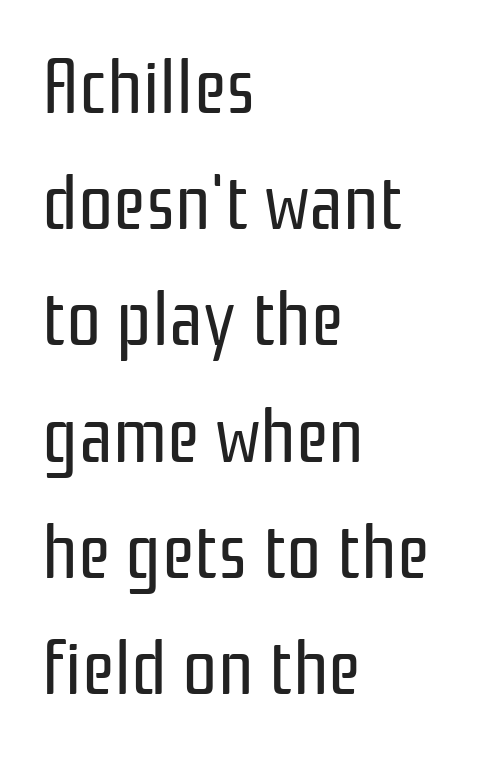
The image shows 78 px regular-weight, condensed sans-serif type, upright; set left-aligned, normal line spacing (1.49x), normal letter spacing, not underlined; low stroke contrast and a medium x-height.
